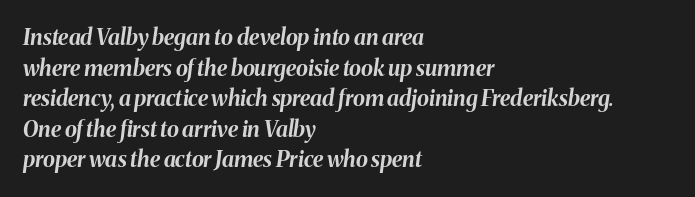
Is the letter spacing exaggerated? No — it looks like the ordinary default. The lettering tilts uniformly, giving the passage an italic look. Anything drawn beneath the words? Only blank space. If you drew a ruler down the left edge, every line would touch it. A typesetter would call this leading conventional body-copy spacing. The passage shown is emphatically bold.
